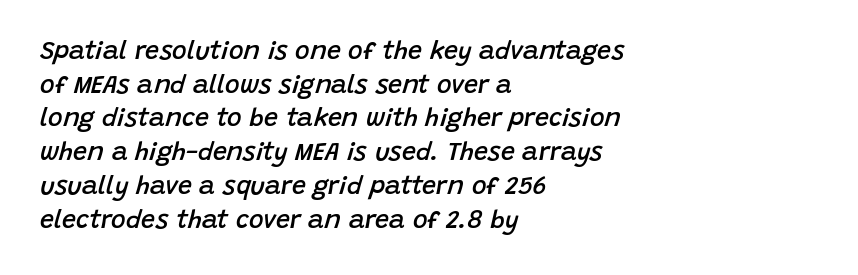
The image shows 25 px text type, italic (leaning right); set left-aligned, normal line spacing (1.35x), normal letter spacing, not underlined.
